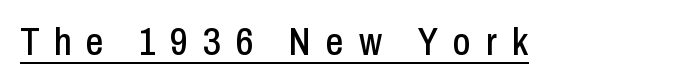
The image shows 39 px condensed sans-serif type, upright; set unusually wide letter spacing (+0.38 em), underlined; low stroke contrast and a medium x-height.
